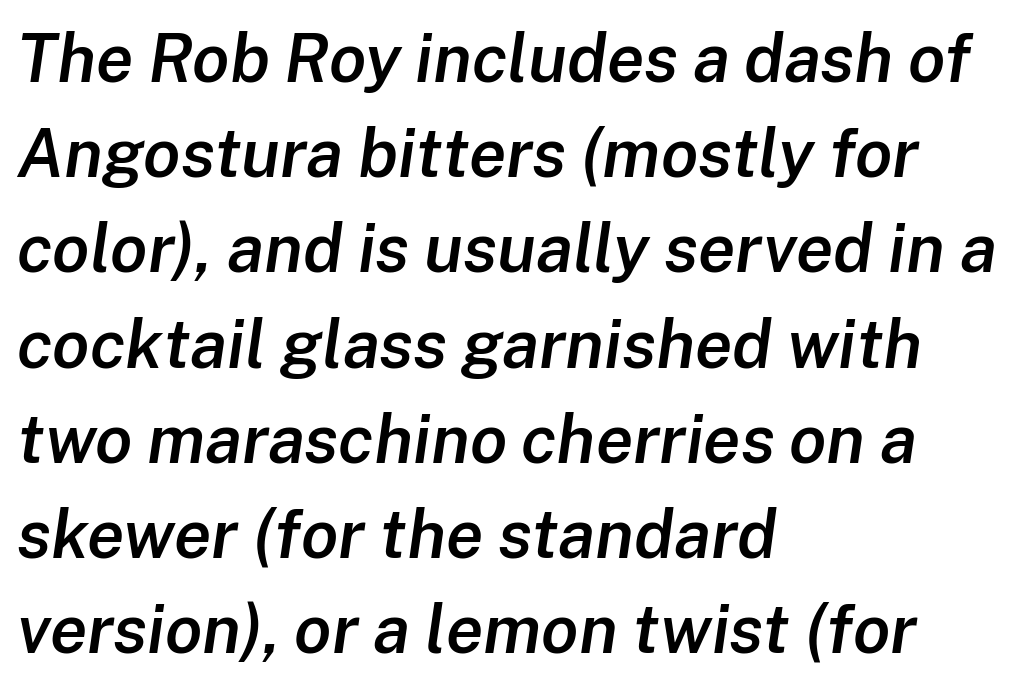
Q: Is the text bold? A: Semi-bold.
Q: Is the text italic (slanted)? A: Yes, it leans right by about 8 degrees.
Q: Is the text underlined? A: No.
Q: How is the paragraph aligned? A: Left-aligned.
Q: Is the spacing between letters normal or unusually wide? A: Normal.
Q: Is the spacing between lines tight, normal or loose? A: Normal.
Q: Width (condensed, normal, or wide)? A: Normal.
Q: Stroke contrast? A: Low.
Q: x-height? A: Medium.
Q: Monospaced? A: No.
